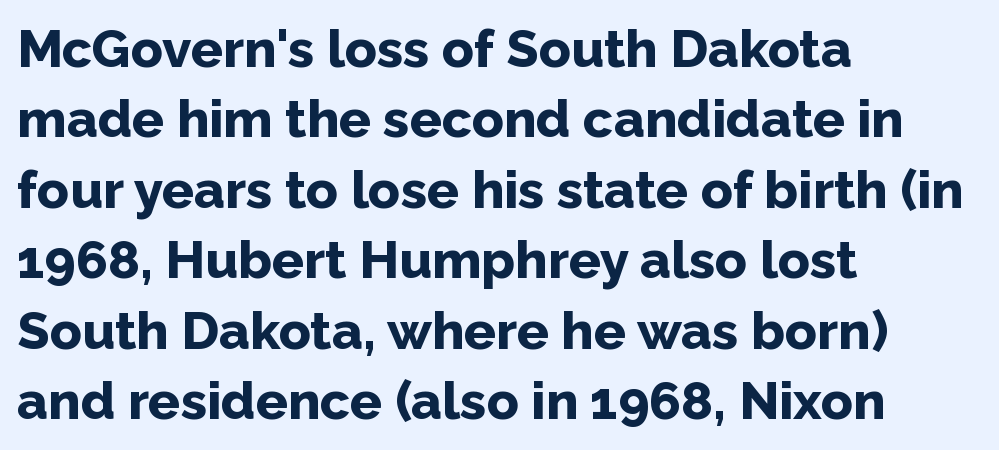
This block has exactly the height ordinary leading produces. The passage shown is not underscored anywhere. Spacing between characters is what you'd get straight out of the box. Varying glyph widths throughout — classic text-font behaviour.
